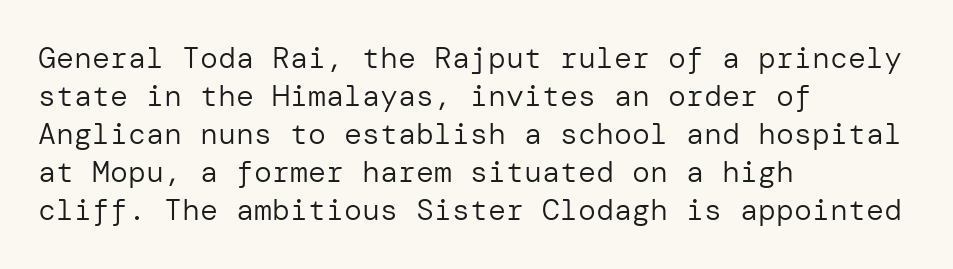
The image shows 30 px regular-weight sans-serif type, upright; set left-aligned, normal line spacing (1.27x), normal letter spacing, not underlined; low stroke contrast and a medium x-height.
